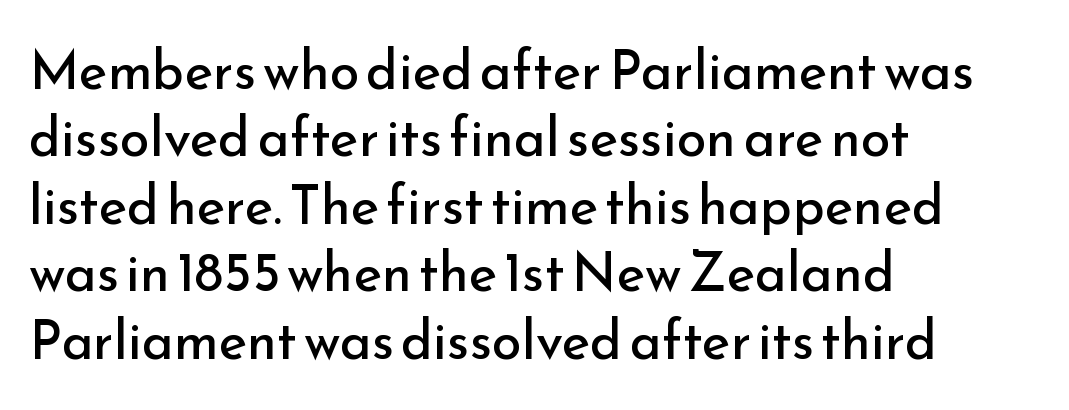
{"serif": "no", "italic": "no", "bold": "no", "weight": "regular", "width": "normal", "stroke_contrast": "low", "x_height": "small", "monospaced": "no", "underline": "no", "align": "left", "line_spacing": "normal", "line_spacing_ratio": 1.25, "letter_spacing": "normal", "letter_spacing_em": 0.0, "glyph_px": 54}
